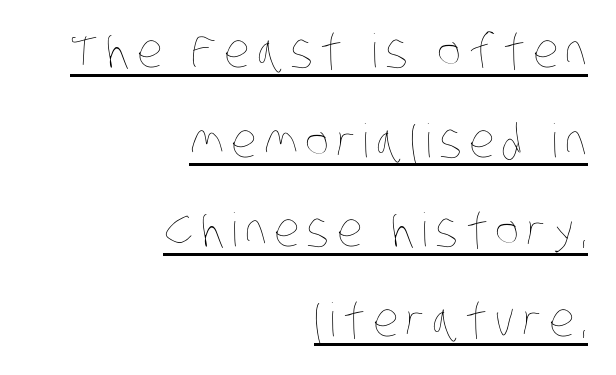
{"bold": "no", "weight": "thin", "width": "condensed", "stroke_contrast": "low", "x_height": "large", "monospaced": "no", "underline": "yes", "align": "right", "line_spacing": "loose", "line_spacing_ratio": 1.95, "glyph_px": 46}
